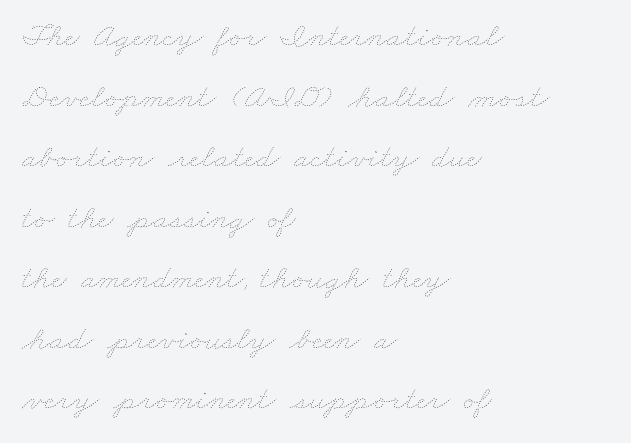
Q: Is the text bold? A: No.
Q: Is the text underlined? A: No.
Q: How is the paragraph aligned? A: Left-aligned.
Q: Is the spacing between letters normal or unusually wide? A: Normal.
Q: Width (condensed, normal, or wide)? A: Wide.
Q: Stroke contrast? A: Low.
Q: x-height? A: Small.
Q: Monospaced? A: No.
